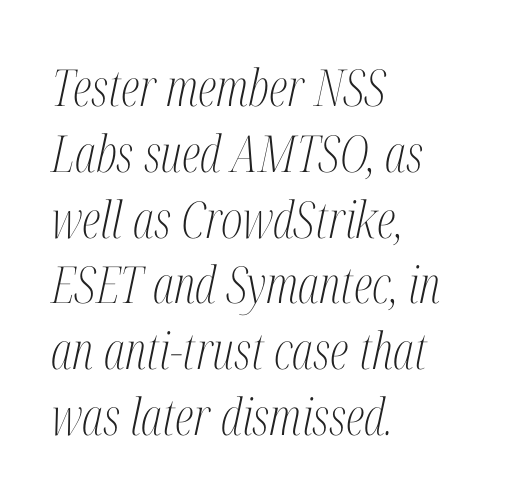
The image shows 51 px light, condensed serif type, italic (leaning right); set left-aligned, normal line spacing (1.29x), normal letter spacing, not underlined; medium stroke contrast and a medium x-height.
